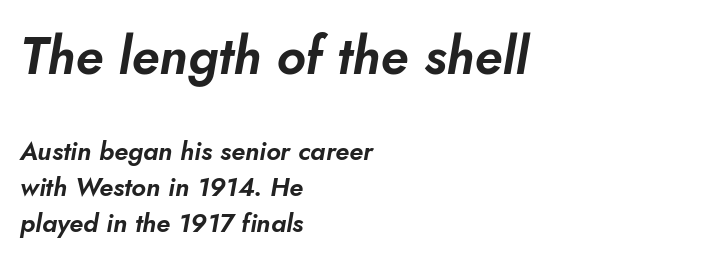
The image shows 52 px text type, italic (leaning right); set left-aligned, normal line spacing (1.38x), normal letter spacing, not underlined; the first (top) block is 2.0x larger; low stroke contrast and a small x-height.
